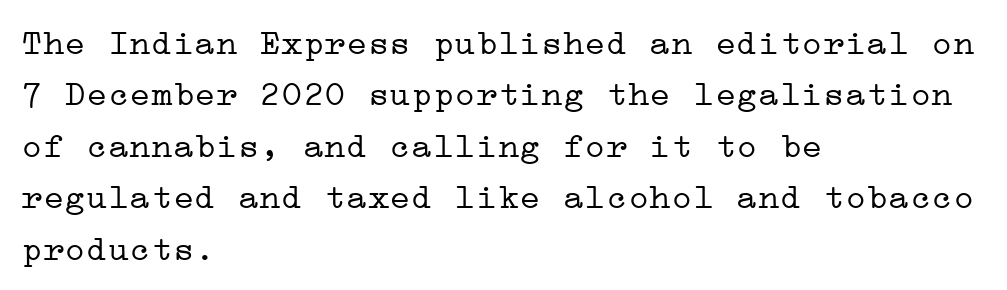
{"serif": "yes", "italic": "no", "bold": "no", "weight": "light", "width": "wide", "stroke_contrast": "low", "x_height": "medium", "underline": "no", "align": "left", "line_spacing": "normal", "line_spacing_ratio": 1.43, "letter_spacing": "normal", "letter_spacing_em": 0.0, "glyph_px": 36}
